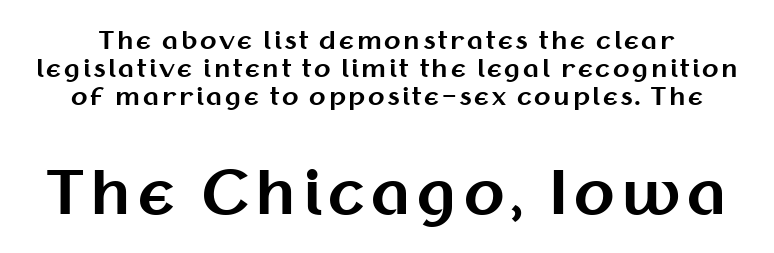
The image shows 59 px bold sans-serif type, upright; set line spacing 1.17x, not underlined; the second (bottom) block is 2.46x larger; medium stroke contrast and a medium x-height.
